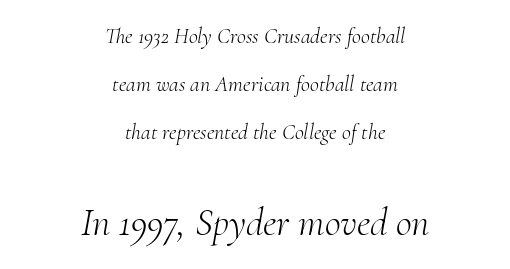
The image shows 39 px light serif type, italic (leaning right); set centered, loose line spacing (2.19x), normal letter spacing, not underlined; the second (bottom) block is 1.77x larger; medium stroke contrast and a small x-height.
